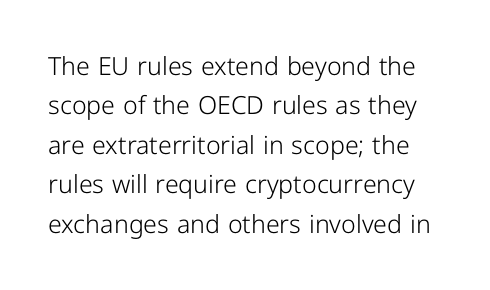
The image shows 25 px text type, upright; set normal line spacing (1.58x), normal letter spacing, not underlined.
